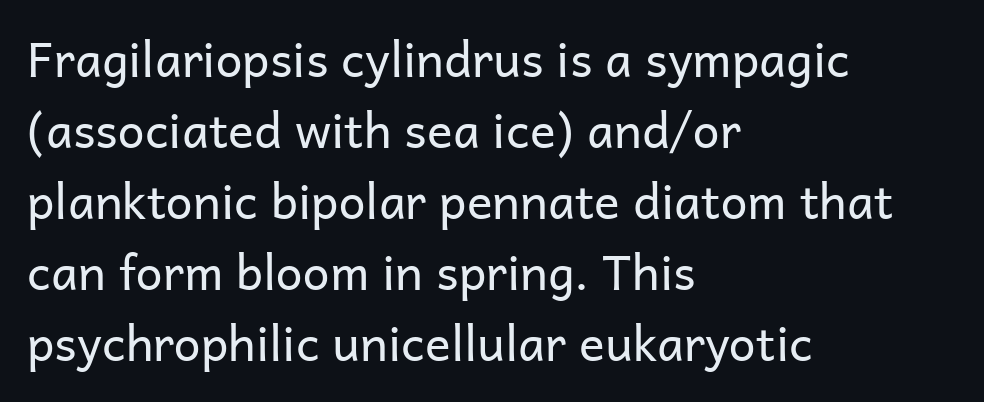
Q: Is the text bold? A: No.
Q: Is the text italic (slanted)? A: No, it is upright.
Q: Is the typeface a serif or a sans-serif typeface? A: Sans-serif.
Q: Is the text underlined? A: No.
Q: How is the paragraph aligned? A: Left-aligned.
Q: Is the spacing between letters normal or unusually wide? A: Normal.
Q: Is the spacing between lines tight, normal or loose? A: Normal.
Q: Width (condensed, normal, or wide)? A: Normal.
Q: Stroke contrast? A: Low.
Q: x-height? A: Medium.
Q: Monospaced? A: No.
